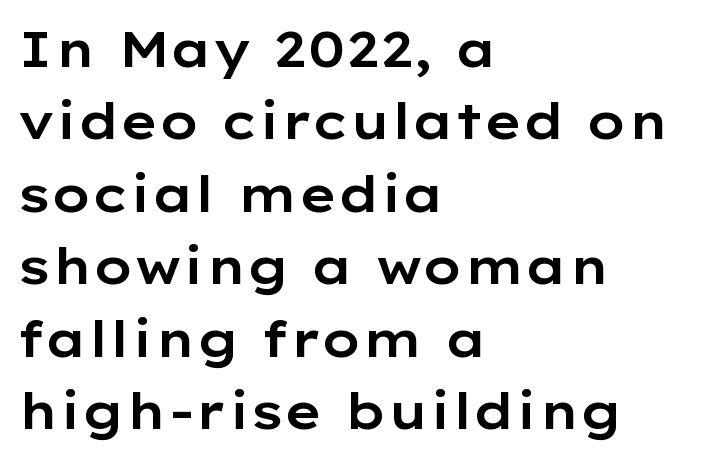
Q: Is the text italic (slanted)? A: No, it is upright.
Q: Is the typeface a serif or a sans-serif typeface? A: Sans-serif.
Q: Is the text underlined? A: No.
Q: How is the paragraph aligned? A: Left-aligned.
Q: Is the spacing between letters normal or unusually wide? A: Normal.
Q: Is the spacing between lines tight, normal or loose? A: Normal.
Q: Width (condensed, normal, or wide)? A: Wide.
Q: Stroke contrast? A: Low.
Q: x-height? A: Medium.
Q: Monospaced? A: No.
